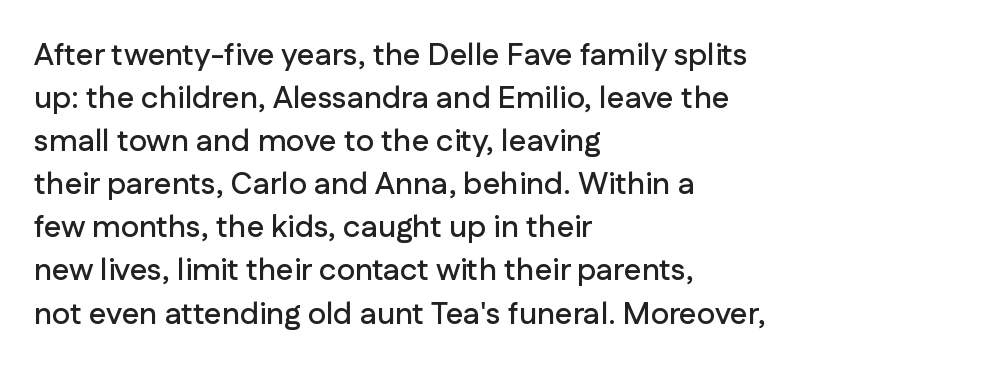
Is this a fixed-width face? No — the glyphs have proportional, varying widths. If you drew a line through each stem, it would be perfectly vertical. In terms of letterspacing, this is plain default setting. These lines are set flush left with a ragged right edge. Descender tails drop into unmarked territory.
